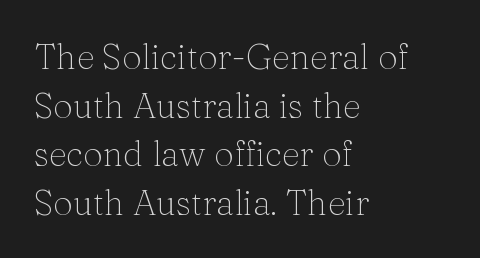
{"serif": "yes", "italic": "no", "bold": "no", "weight": "light", "width": "normal", "stroke_contrast": "medium", "x_height": "medium", "monospaced": "no", "underline": "no", "align": "left", "line_spacing": "normal", "line_spacing_ratio": 1.39, "letter_spacing": "normal", "letter_spacing_em": 0.0, "glyph_px": 35}
